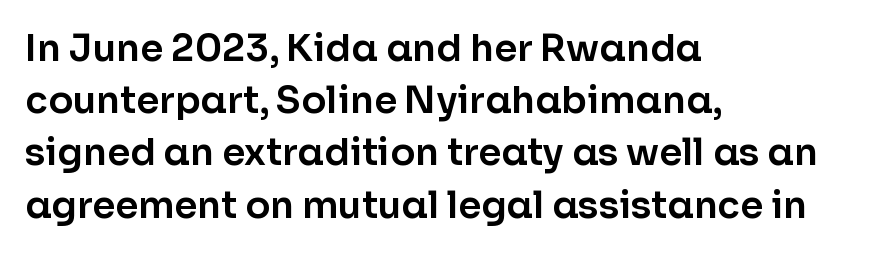
The letters advance in unequal steps, a hallmark of proportional type. Letterform terminals end flat and unadorned throughout the passage. Underlining? Definitely not there. This sample uses an upright cut, with every glyph sitting square on the baseline. Characters follow at the spacing the type designer built in.
